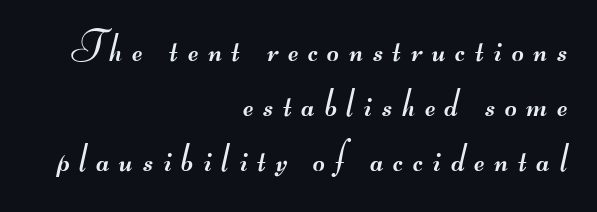
Q: Is the text bold? A: No.
Q: Is the typeface a serif or a sans-serif typeface? A: Sans-serif.
Q: Is the text underlined? A: No.
Q: How is the paragraph aligned? A: Right-aligned.
Q: Is the spacing between letters normal or unusually wide? A: Unusually wide.
Q: Is the spacing between lines tight, normal or loose? A: Normal.
Q: Width (condensed, normal, or wide)? A: Wide.
Q: Stroke contrast? A: Medium.
Q: Monospaced? A: No.
